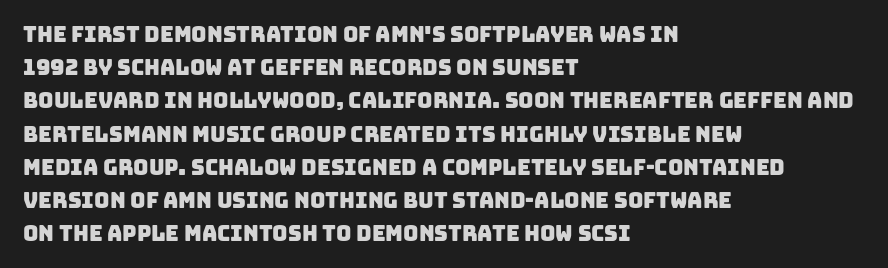
Decoration check: the copy has no underline. These lines are set flush left with a ragged right edge. A typesetter would call this leading conventional body-copy spacing. Caption: standard tracking, unaltered.
